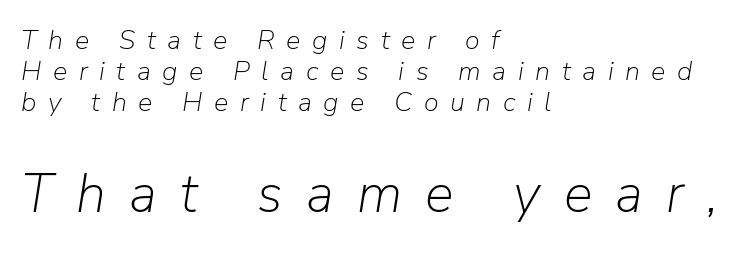
{"italic": "yes", "lean": "right", "slant_degrees": 9, "bold": "no", "weight": "light", "width": "normal", "stroke_contrast": "low", "x_height": "medium", "monospaced": "no", "underline": "no", "align": "left", "line_spacing": "tight", "line_spacing_ratio": 1.14, "letter_spacing": "wide", "letter_spacing_em": 0.43, "larger_block": "second", "size_ratio": 2.0, "glyph_px": 54}
